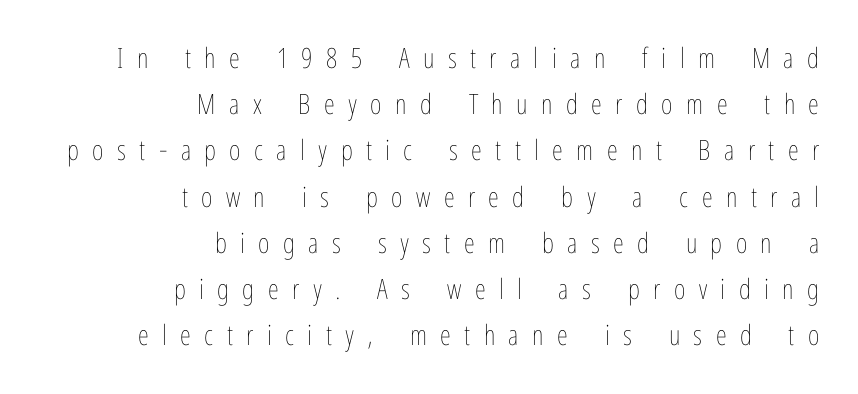
{"italic": "no", "bold": "no", "weight": "thin", "width": "condensed", "stroke_contrast": "low", "x_height": "medium", "monospaced": "no", "underline": "no", "align": "right", "line_spacing": "normal", "line_spacing_ratio": 1.65, "letter_spacing": "wide", "letter_spacing_em": 0.48, "glyph_px": 28}
